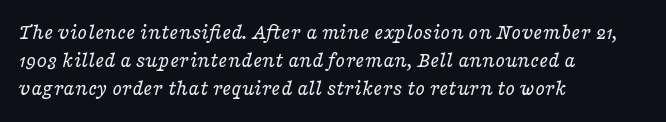
Q: Is the text bold? A: No.
Q: Is the text italic (slanted)? A: Yes, it leans right by about 16 degrees.
Q: Is the text underlined? A: No.
Q: How is the paragraph aligned? A: Left-aligned.
Q: Is the spacing between letters normal or unusually wide? A: Normal.
Q: Is the spacing between lines tight, normal or loose? A: Normal.
